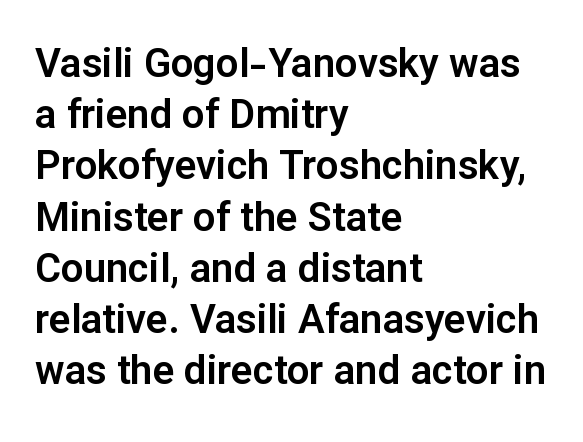
The image shows 40 px sans-serif type, upright; set left-aligned, normal line spacing (1.28x), normal letter spacing, not underlined; low stroke contrast and a medium x-height.
